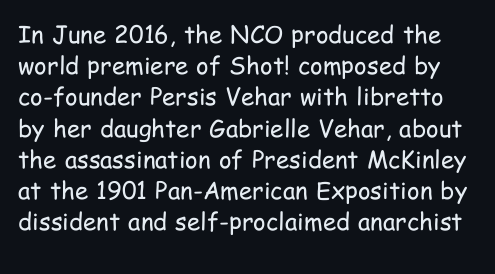
{"italic": "no", "bold": "no", "underline": "no", "line_spacing": "normal", "line_spacing_ratio": 1.3, "letter_spacing": "normal", "letter_spacing_em": 0.0, "glyph_px": 24}
